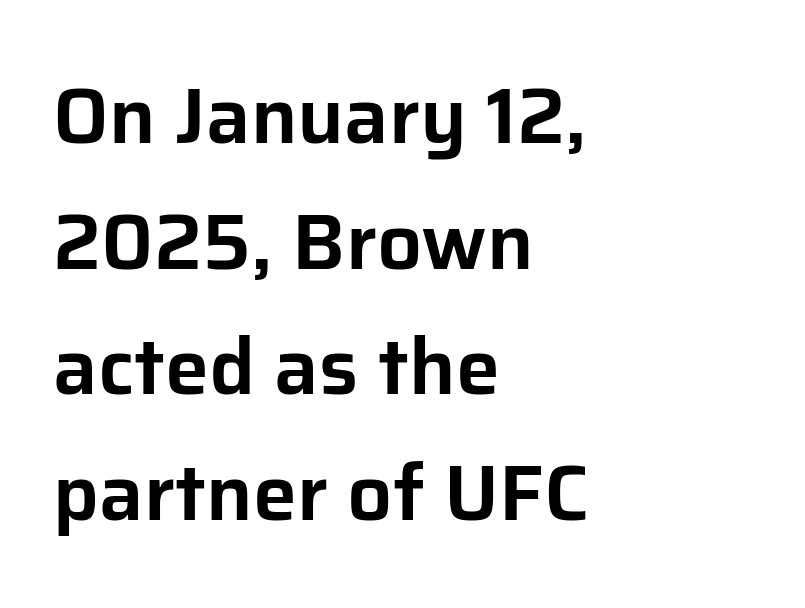
The image shows 79 px sans-serif type, upright; set left-aligned, normal line spacing (1.59x), normal letter spacing, not underlined; low stroke contrast and a medium x-height.
